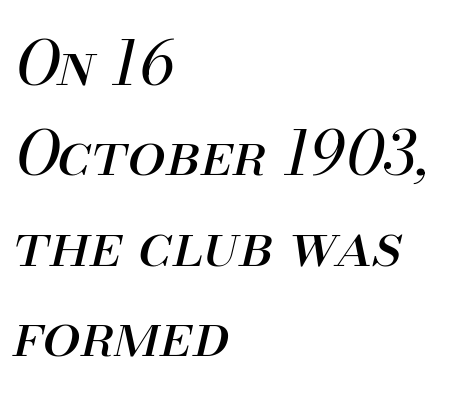
The image shows 61 px regular-weight type, italic (leaning right); set left-aligned, normal line spacing (1.48x), normal letter spacing, not underlined; medium stroke contrast and a small x-height.
